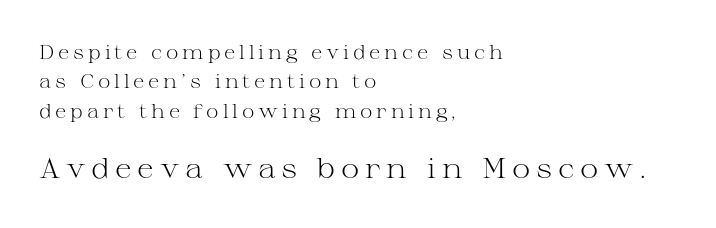
Q: Is the text bold? A: No.
Q: Is the text italic (slanted)? A: No, it is upright.
Q: Is the typeface a serif or a sans-serif typeface? A: Serif.
Q: Is the text underlined? A: No.
Q: How is the paragraph aligned? A: Left-aligned.
Q: Is the spacing between letters normal or unusually wide? A: Unusually wide.
Q: Is the spacing between lines tight, normal or loose? A: Normal.
Q: Which block of text is set in a larger size, the first (top) or the second (bottom)? A: The second (bottom) one.
Q: Width (condensed, normal, or wide)? A: Wide.
Q: Stroke contrast? A: Medium.
Q: x-height? A: Medium.
Q: Monospaced? A: No.
